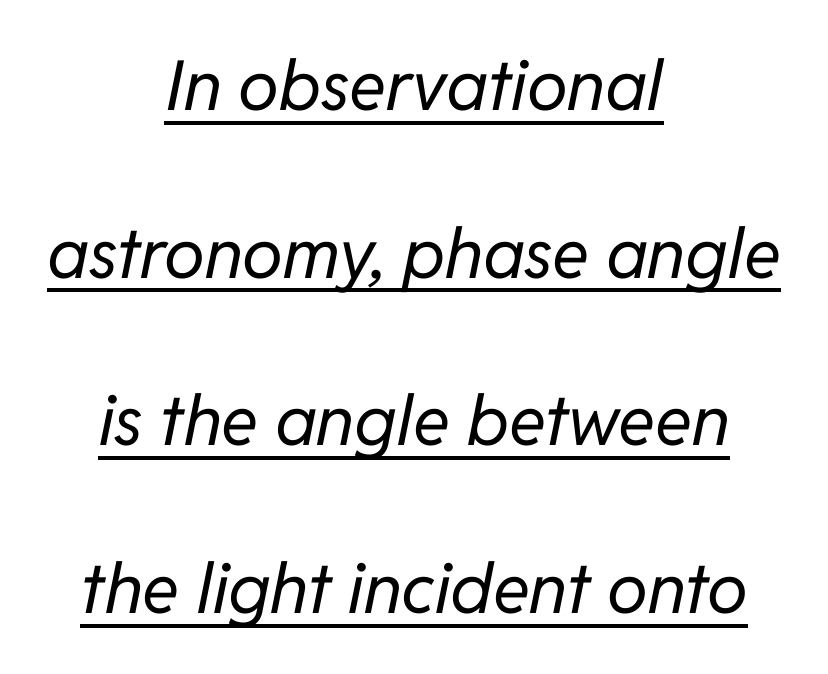
{"italic": "yes", "lean": "right", "slant_degrees": 11, "bold": "no", "weight": "regular", "width": "normal", "stroke_contrast": "low", "x_height": "medium", "monospaced": "no", "underline": "yes", "align": "center", "line_spacing": "loose", "line_spacing_ratio": 2.43, "letter_spacing": "normal", "letter_spacing_em": 0.0, "glyph_px": 69}
